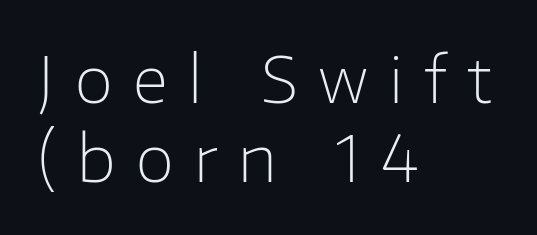
Tracking value appears strongly positive — letters spread wide. Every stem runs plumb, perpendicular to the baseline. Ink coverage per letter is moderate at most. Bare-footed words on every line.
